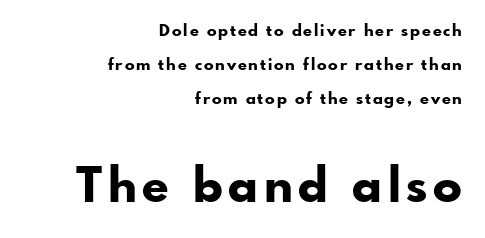
{"serif": "no", "italic": "no", "bold": "yes", "weight": "bold", "width": "normal", "stroke_contrast": "low", "x_height": "small", "monospaced": "no", "underline": "no", "align": "right", "line_spacing": "loose", "line_spacing_ratio": 2.14, "larger_block": "second", "size_ratio": 3.0, "glyph_px": 48}
